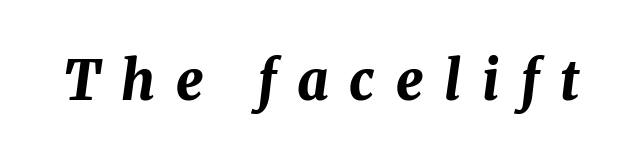
A typesetter would call this proportional, since set widths differ per character. Set as a true bold cut, around the 700 mark. Posture: slanted. Decoration check: the copy has no underline.
